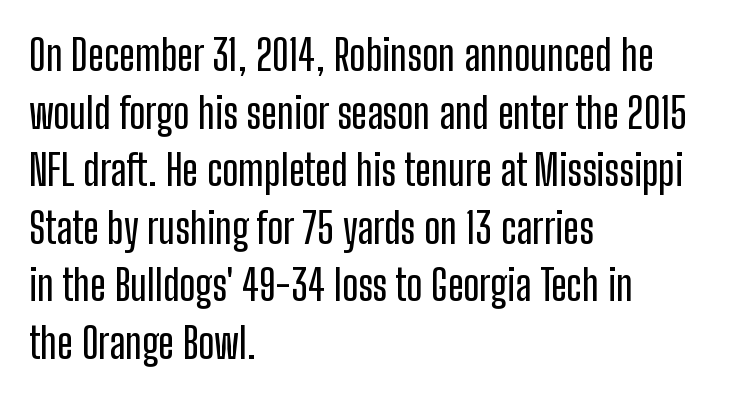
The image shows 42 px condensed sans-serif type, upright; set left-aligned, normal line spacing (1.37x), normal letter spacing, not underlined; low stroke contrast and a medium x-height.
